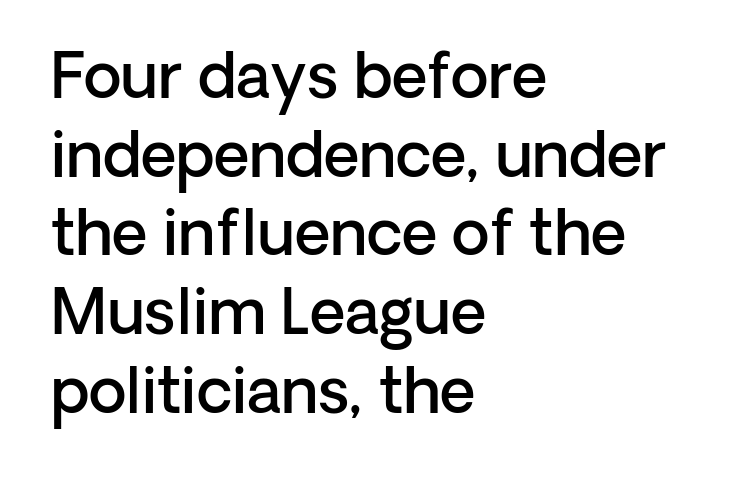
Q: Is the text bold? A: Semi-bold.
Q: Is the text italic (slanted)? A: No, it is upright.
Q: Is the typeface a serif or a sans-serif typeface? A: Sans-serif.
Q: Is the text underlined? A: No.
Q: How is the paragraph aligned? A: Left-aligned.
Q: Is the spacing between letters normal or unusually wide? A: Normal.
Q: Is the spacing between lines tight, normal or loose? A: Normal.
Q: Width (condensed, normal, or wide)? A: Normal.
Q: Stroke contrast? A: Low.
Q: x-height? A: Medium.
Q: Monospaced? A: No.
